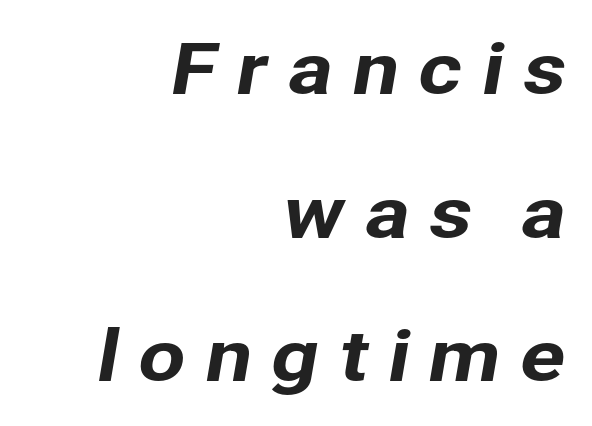
Q: Is the typeface a serif or a sans-serif typeface? A: Sans-serif.
Q: Is the text underlined? A: No.
Q: How is the paragraph aligned? A: Right-aligned.
Q: Is the spacing between letters normal or unusually wide? A: Unusually wide.
Q: Is the spacing between lines tight, normal or loose? A: Loose.
Q: Width (condensed, normal, or wide)? A: Normal.
Q: Stroke contrast? A: Low.
Q: x-height? A: Medium.
Q: Monospaced? A: No.
